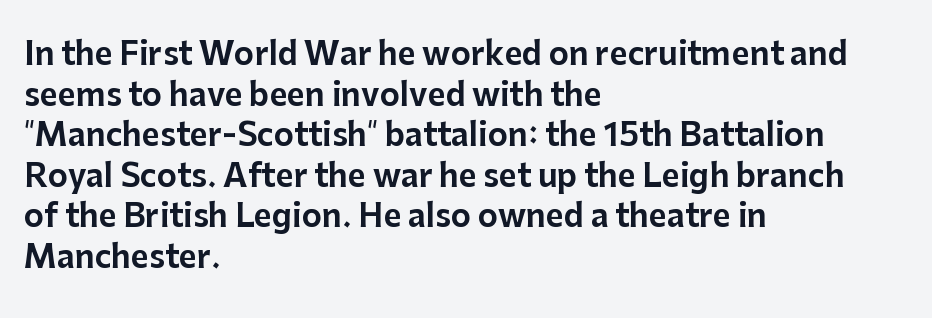
{"serif": "no", "italic": "no", "width": "normal", "stroke_contrast": "low", "x_height": "medium", "monospaced": "no", "underline": "no", "align": "left", "line_spacing": "normal", "line_spacing_ratio": 1.31, "letter_spacing": "normal", "letter_spacing_em": 0.0, "glyph_px": 31}
